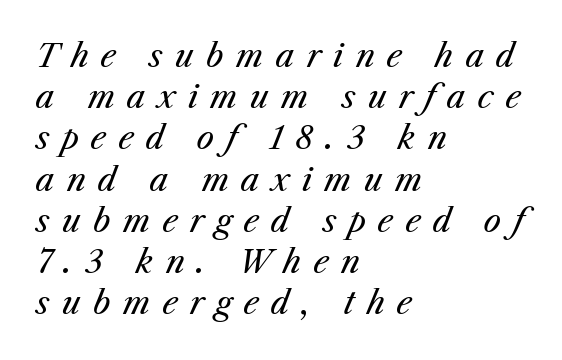
Q: Is the text bold? A: No.
Q: Is the text italic (slanted)? A: Yes, it leans right by about 25 degrees.
Q: Is the text underlined? A: No.
Q: How is the paragraph aligned? A: Left-aligned.
Q: Is the spacing between letters normal or unusually wide? A: Unusually wide.
Q: Is the spacing between lines tight, normal or loose? A: Normal.
Q: Width (condensed, normal, or wide)? A: Normal.
Q: Stroke contrast? A: Medium.
Q: x-height? A: Medium.
Q: Monospaced? A: No.
